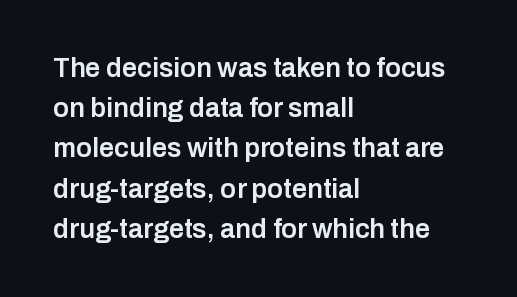
The image shows 27 px text type, upright; set left-aligned, normal line spacing (1.49x), normal letter spacing, not underlined.
